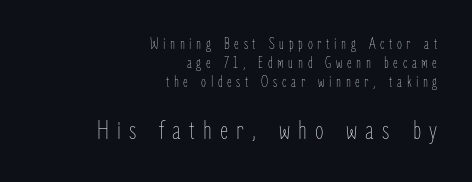
The rendering anchors every line to the right-hand side. The space directly below the letters is spotless. The strokes are not fattened; the text isn't bold. Caption: expanded tracking, letters set apart.
